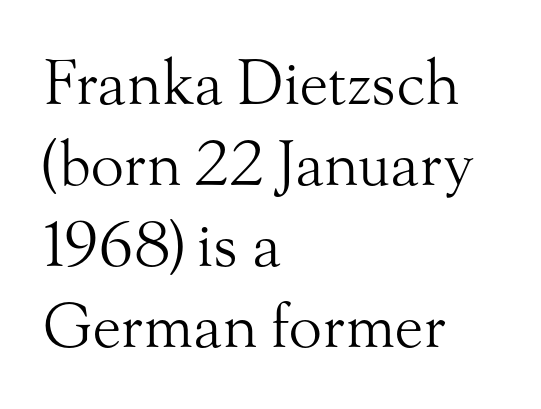
The image shows 61 px light serif type, upright; set left-aligned, normal line spacing (1.33x), normal letter spacing, not underlined; medium stroke contrast and a small x-height.
